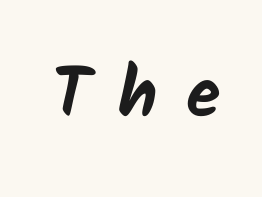
Honestly, there is no underline to notice here at all. Chunky letters — that's bold for sure. The face used here is a sans, in the tradition of grotesques and geometrics. The passage shown has open, widely tracked lettering throughout.
